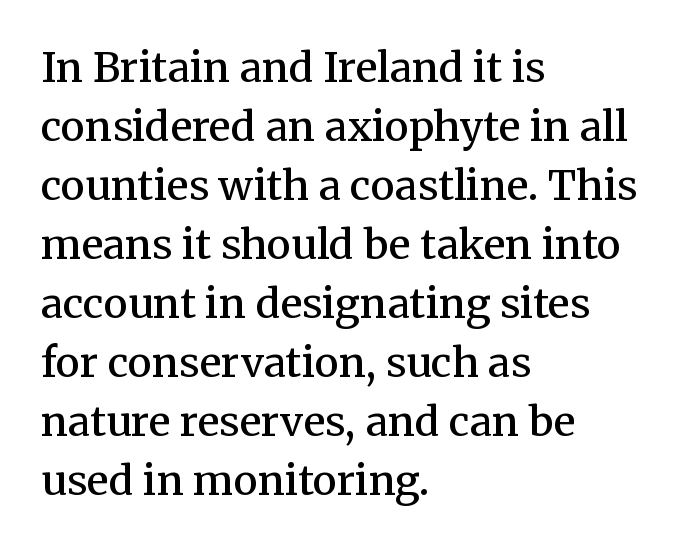
The image shows 41 px semibold serif type, upright; set left-aligned, normal line spacing (1.44x), normal letter spacing, not underlined; medium stroke contrast and a medium x-height.
